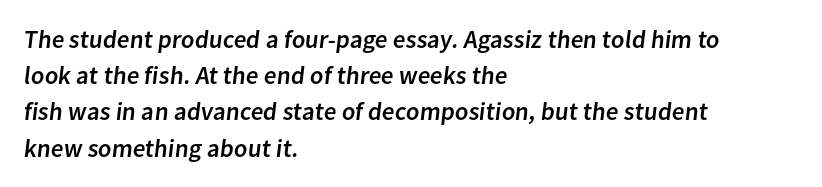
{"underline": "no", "align": "left", "line_spacing": "normal", "line_spacing_ratio": 1.45, "letter_spacing": "normal", "letter_spacing_em": 0.0, "glyph_px": 25}
